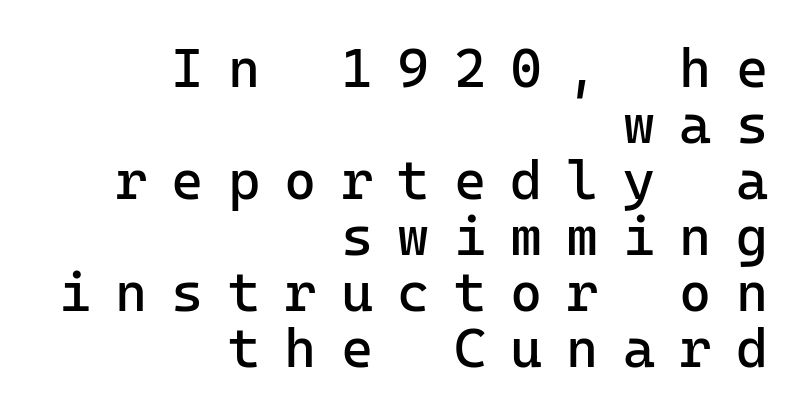
The font family rendered here belongs to the sans-serif group. Between one letter and the next there's a generous, obvious gap. This is the regular roman posture of the typeface. Letters rest on an invisible, unmarked baseline. The lines are packed closely together with very little leading. On a weight scale, this lands at 450 or below.
